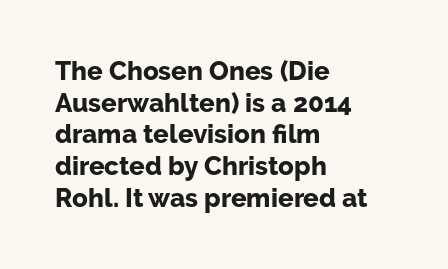
Q: Is the text bold? A: Yes.
Q: Is the text italic (slanted)? A: No, it is upright.
Q: Is the text underlined? A: No.
Q: How is the paragraph aligned? A: Left-aligned.
Q: Is the spacing between letters normal or unusually wide? A: Normal.
